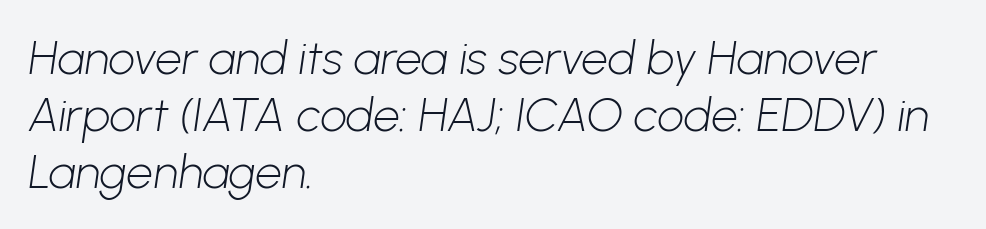
Stems here are at most as thick as an everyday book face. Inter-character spacing is left at the font's built-in metrics. Each row of text sits above clean, open space. The type family on display is of the sans-serif kind.
